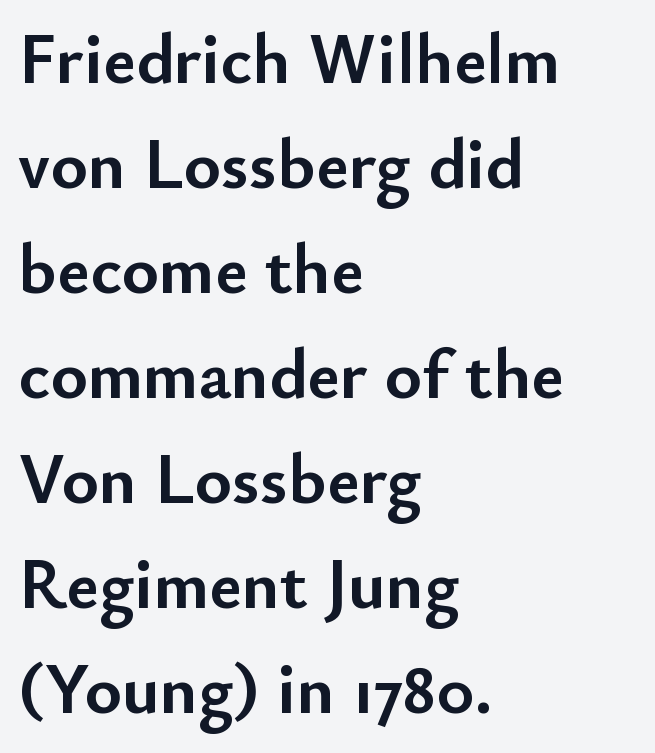
The image shows 71 px semibold sans-serif type, upright; set left-aligned, normal line spacing (1.48x), normal letter spacing, not underlined; low stroke contrast and a small x-height.
